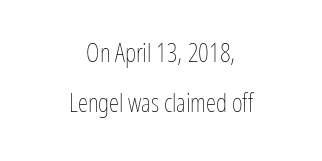
{"italic": "no", "bold": "no", "underline": "no", "align": "center", "line_spacing": "loose", "line_spacing_ratio": 1.91, "letter_spacing": "normal", "letter_spacing_em": 0.0, "glyph_px": 26}
